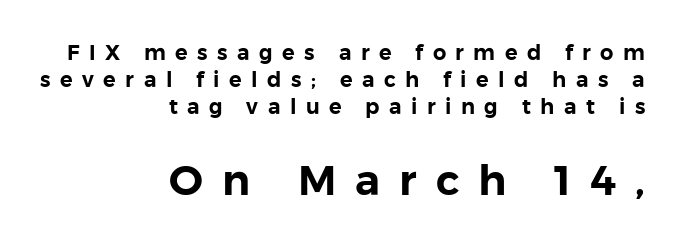
Q: Is the text italic (slanted)? A: No, it is upright.
Q: Is the typeface a serif or a sans-serif typeface? A: Sans-serif.
Q: Is the text underlined? A: No.
Q: How is the paragraph aligned? A: Right-aligned.
Q: Is the spacing between letters normal or unusually wide? A: Unusually wide.
Q: Is the spacing between lines tight, normal or loose? A: Normal.
Q: Which block of text is set in a larger size, the first (top) or the second (bottom)? A: The second (bottom) one.
Q: Width (condensed, normal, or wide)? A: Normal.
Q: Stroke contrast? A: Low.
Q: x-height? A: Medium.
Q: Monospaced? A: No.
